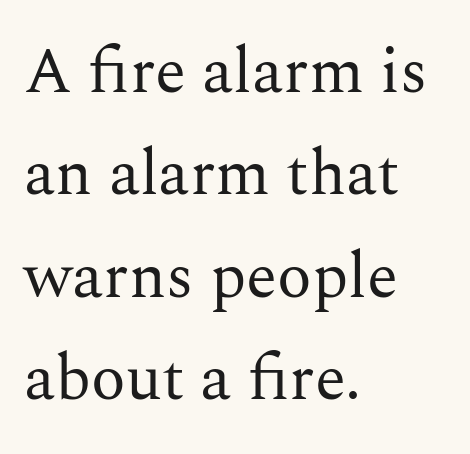
Q: Is the text bold? A: No.
Q: Is the text italic (slanted)? A: No, it is upright.
Q: Is the typeface a serif or a sans-serif typeface? A: Serif.
Q: Is the text underlined? A: No.
Q: How is the paragraph aligned? A: Left-aligned.
Q: Is the spacing between letters normal or unusually wide? A: Normal.
Q: Is the spacing between lines tight, normal or loose? A: Normal.
Q: Width (condensed, normal, or wide)? A: Normal.
Q: Stroke contrast? A: Medium.
Q: x-height? A: Medium.
Q: Monospaced? A: No.
